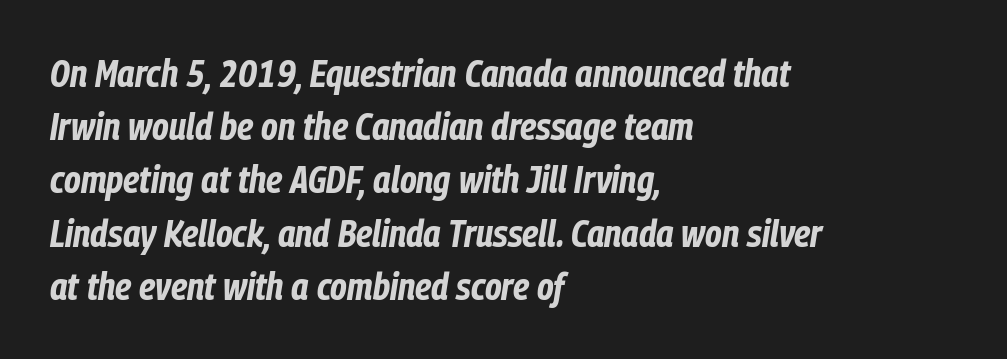
The image shows 38 px bold, condensed type, italic (leaning right); set left-aligned, normal line spacing (1.4x), normal letter spacing, not underlined; low stroke contrast and a medium x-height.
